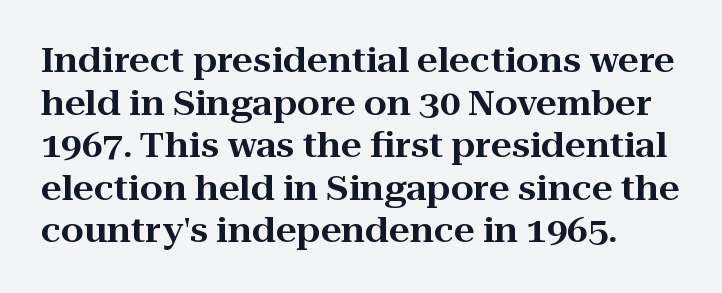
{"serif": "yes", "italic": "no", "width": "wide", "stroke_contrast": "high", "x_height": "medium", "monospaced": "no", "underline": "no", "line_spacing": "normal", "line_spacing_ratio": 1.29, "letter_spacing": "normal", "letter_spacing_em": 0.0, "glyph_px": 33}
